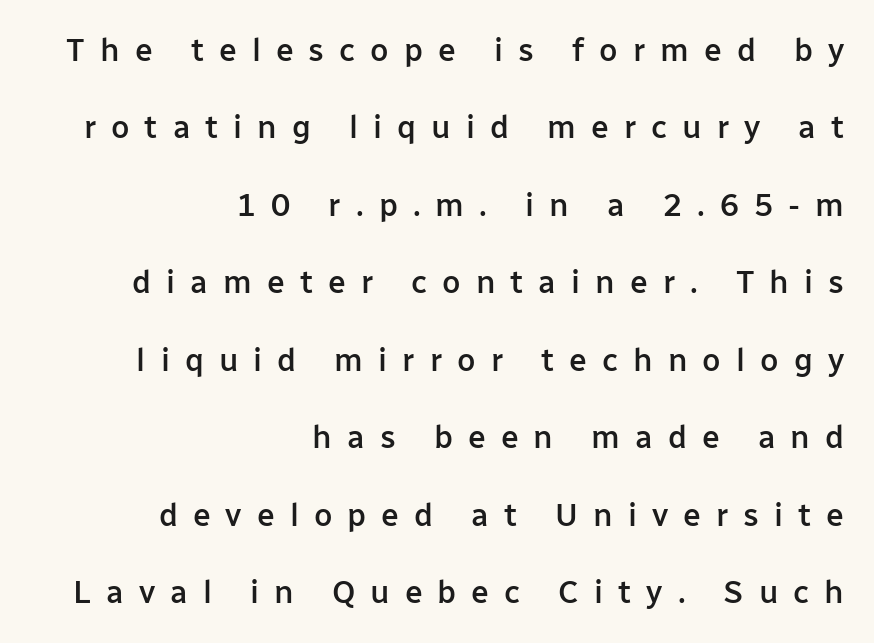
How are the letters spaced? Widely, with obvious added tracking. Here the designer chose a conventional face with non-uniform glyph widths. A semibold gives these letters moderate extra thickness, short of bold. Line ends are locked; line starts wander.
